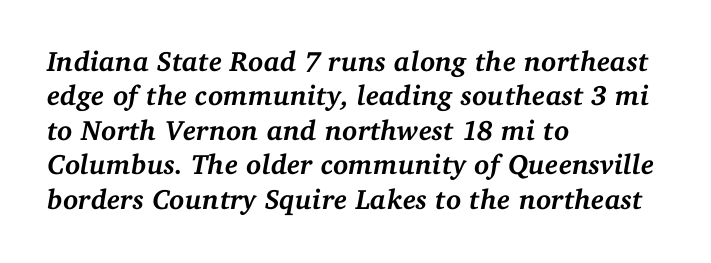
{"serif": "yes", "italic": "yes", "lean": "right", "slant_degrees": 11, "bold": "yes", "weight": "semibold", "width": "normal", "stroke_contrast": "medium", "x_height": "medium", "monospaced": "no", "underline": "no", "align": "left", "line_spacing_ratio": 1.23, "letter_spacing": "normal", "letter_spacing_em": 0.0, "glyph_px": 28}
